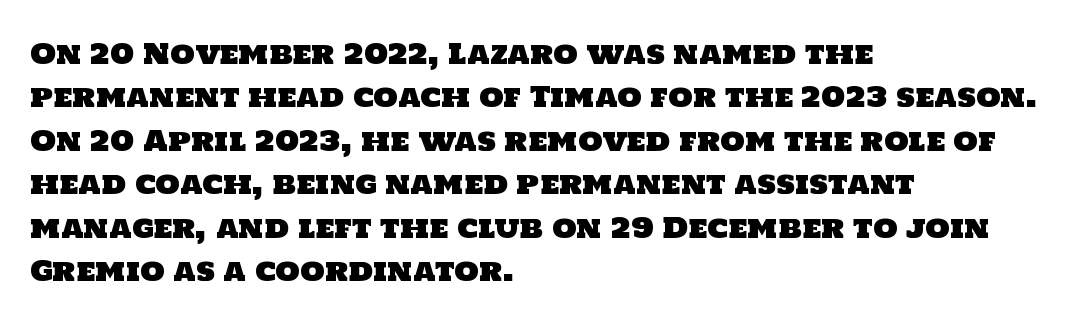
Q: Is the typeface a serif or a sans-serif typeface? A: Sans-serif.
Q: Is the text underlined? A: No.
Q: How is the paragraph aligned? A: Left-aligned.
Q: Is the spacing between letters normal or unusually wide? A: Normal.
Q: Is the spacing between lines tight, normal or loose? A: Normal.
Q: Width (condensed, normal, or wide)? A: Normal.
Q: Stroke contrast? A: Low.
Q: x-height? A: Large.
Q: Monospaced? A: No.
